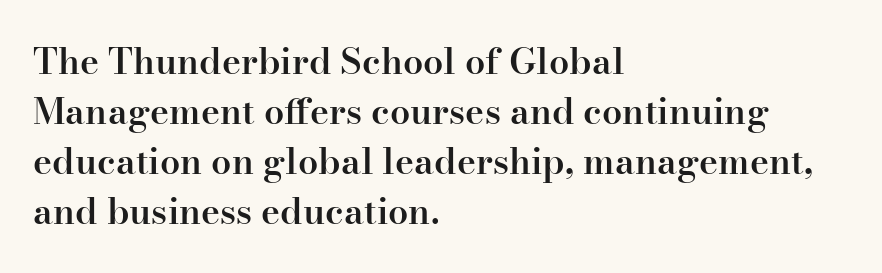
Q: Is the text bold? A: Semi-bold.
Q: Is the text italic (slanted)? A: No, it is upright.
Q: Is the typeface a serif or a sans-serif typeface? A: Serif.
Q: Is the text underlined? A: No.
Q: How is the paragraph aligned? A: Left-aligned.
Q: Is the spacing between letters normal or unusually wide? A: Normal.
Q: Is the spacing between lines tight, normal or loose? A: Normal.
Q: Width (condensed, normal, or wide)? A: Normal.
Q: Stroke contrast? A: High.
Q: x-height? A: Small.
Q: Monospaced? A: No.
